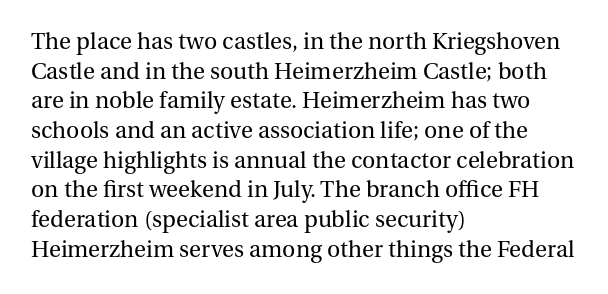
Q: Is the text bold? A: No.
Q: Is the text italic (slanted)? A: No, it is upright.
Q: Is the text underlined? A: No.
Q: How is the paragraph aligned? A: Left-aligned.
Q: Is the spacing between letters normal or unusually wide? A: Normal.
Q: Is the spacing between lines tight, normal or loose? A: Normal.
